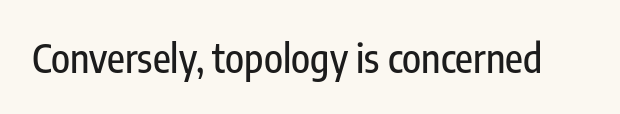
The horizontal fit of the characters is conventional and even. Here the designer chose a conventional face with non-uniform glyph widths. The string is rendered with underlining switched off. This sample uses a sans-serif face.
